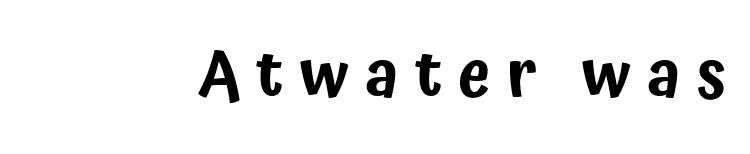
{"serif": "no", "italic": "no", "width": "condensed", "stroke_contrast": "low", "x_height": "medium", "monospaced": "no", "underline": "no", "letter_spacing": "wide", "letter_spacing_em": 0.25, "glyph_px": 65}
